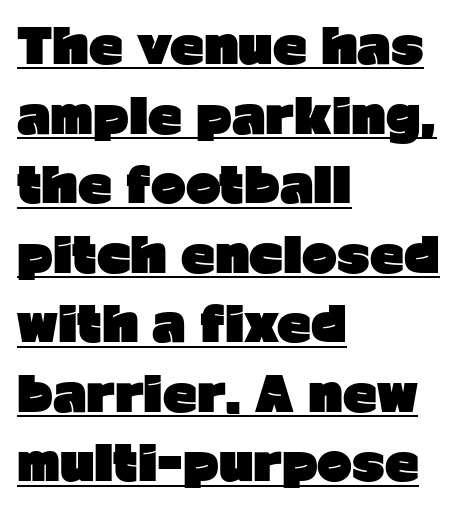
{"serif": "no", "italic": "no", "bold": "yes", "weight": "heavy", "width": "normal", "stroke_contrast": "low", "x_height": "medium", "monospaced": "no", "underline": "yes", "align": "left", "line_spacing": "normal", "line_spacing_ratio": 1.48, "letter_spacing": "normal", "letter_spacing_em": 0.0, "glyph_px": 47}
